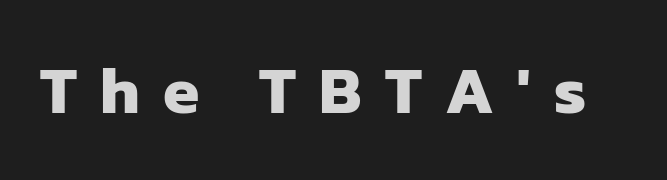
{"serif": "no", "bold": "yes", "weight": "heavy", "width": "normal", "stroke_contrast": "low", "x_height": "medium", "monospaced": "no", "underline": "no", "letter_spacing": "wide", "letter_spacing_em": 0.35, "glyph_px": 66}
